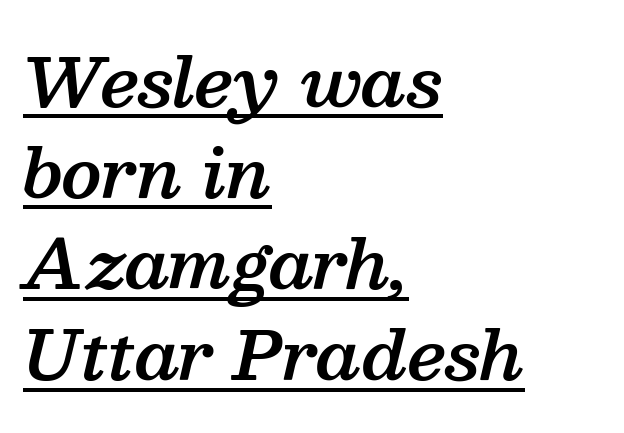
{"serif": "yes", "italic": "yes", "lean": "right", "slant_degrees": 13, "bold": "semi", "weight": "semibold", "width": "normal", "stroke_contrast": "medium", "x_height": "medium", "monospaced": "no", "underline": "yes", "align": "left", "line_spacing": "normal", "line_spacing_ratio": 1.36, "letter_spacing": "normal", "letter_spacing_em": 0.0, "glyph_px": 67}
